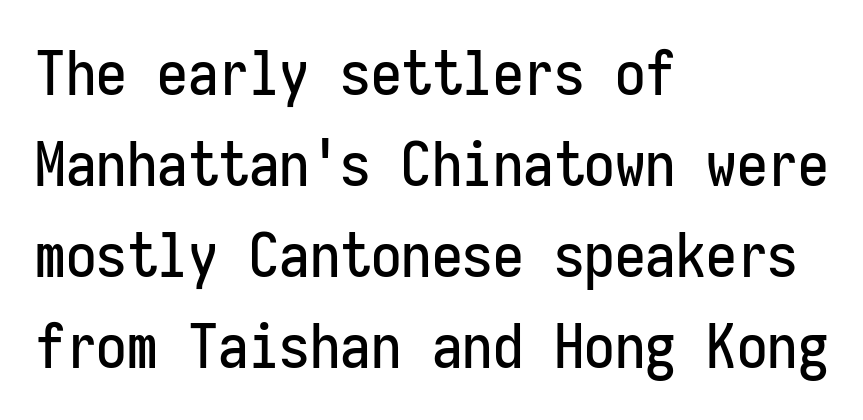
Tracking value appears to be zero — textbook default spacing. These lines are rendered in a fixed-pitch font. Leading: standard. If you drew a ruler down the left edge, every line would touch it. You can tell it's not italic because the verticals are truly vertical.
